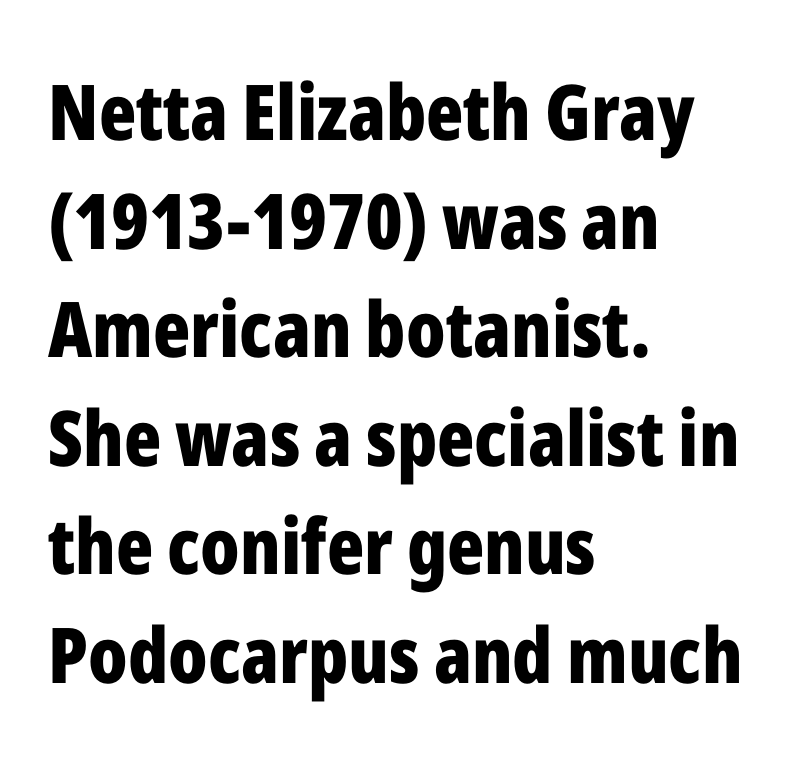
{"serif": "no", "italic": "no", "bold": "yes", "weight": "bold", "width": "condensed", "stroke_contrast": "low", "x_height": "medium", "monospaced": "no", "underline": "no", "align": "left", "line_spacing": "normal", "line_spacing_ratio": 1.41, "letter_spacing": "normal", "letter_spacing_em": 0.0, "glyph_px": 77}
